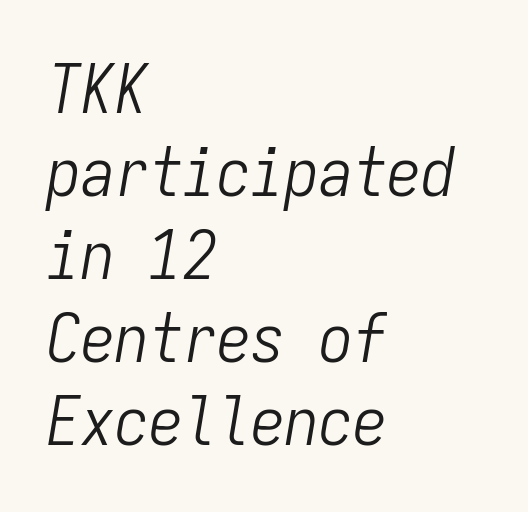
The image shows 68 px light, condensed type, italic (leaning right), monospaced; set left-aligned, line spacing 1.22x, normal letter spacing, not underlined; low stroke contrast and a medium x-height.
